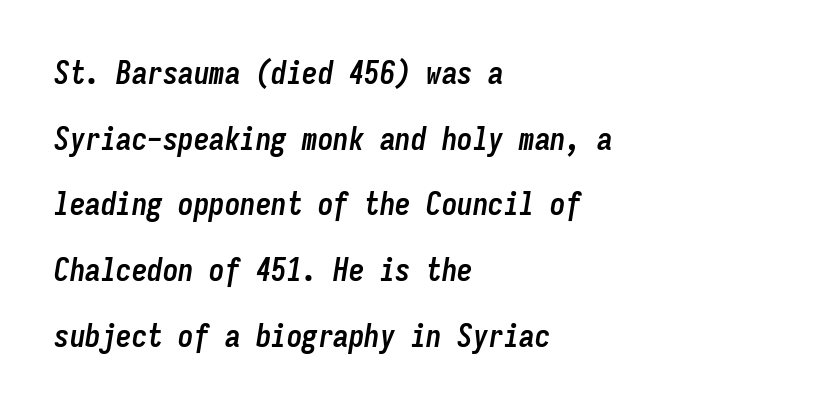
Q: Is the text bold? A: Yes.
Q: Is the text italic (slanted)? A: Yes, it leans right by about 9 degrees.
Q: Is the text underlined? A: No.
Q: How is the paragraph aligned? A: Left-aligned.
Q: Is the spacing between letters normal or unusually wide? A: Normal.
Q: Is the spacing between lines tight, normal or loose? A: Loose.
Q: Width (condensed, normal, or wide)? A: Condensed.
Q: Stroke contrast? A: Low.
Q: x-height? A: Medium.
Q: Monospaced? A: Yes.
